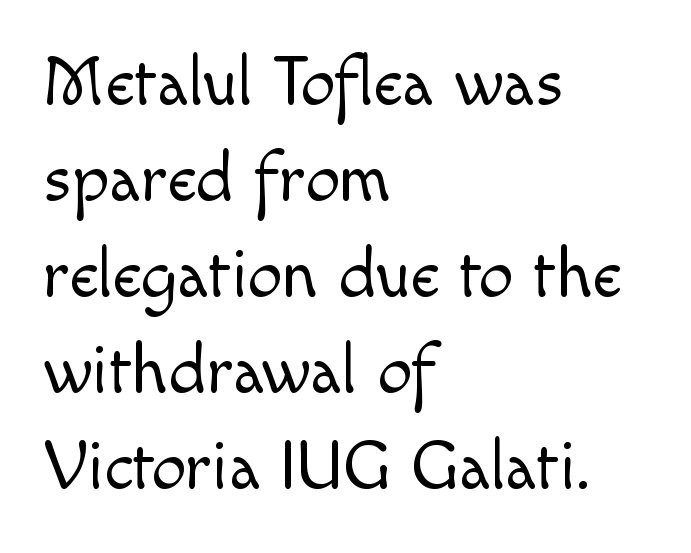
Does the copy run flush right? No — it runs flush left. Nothing heavy about these letters — not bold at all. Upright lettering throughout. A typesetter would call this proportional, since set widths differ per character. Honestly, the row spacing looks completely unremarkable.
